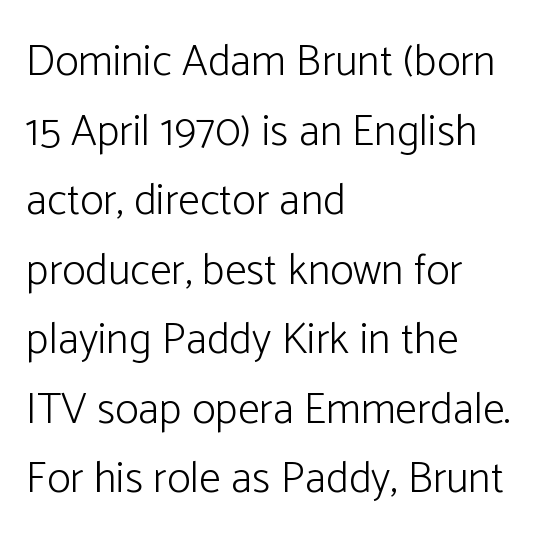
The image shows 44 px light sans-serif type, upright; set left-aligned, normal line spacing (1.58x), normal letter spacing, not underlined; low stroke contrast and a medium x-height.
